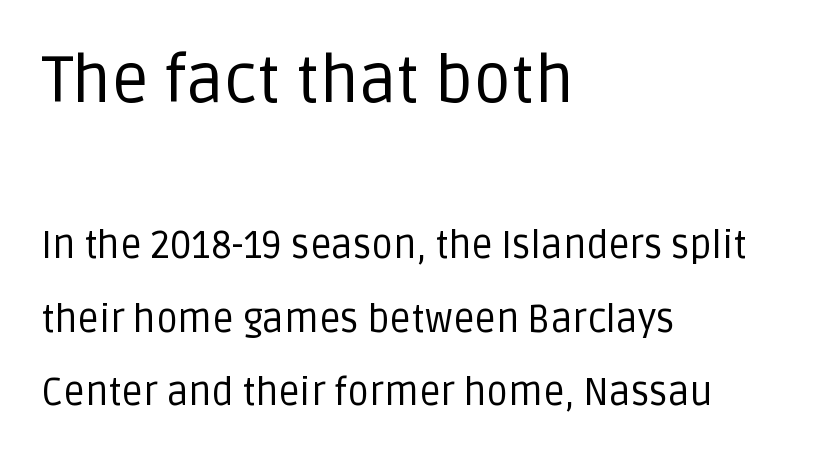
The image shows 66 px regular-weight sans-serif type, upright; set left-aligned, loose line spacing (1.94x), normal letter spacing, not underlined; the first (top) block is 1.74x larger; low stroke contrast and a large x-height.
